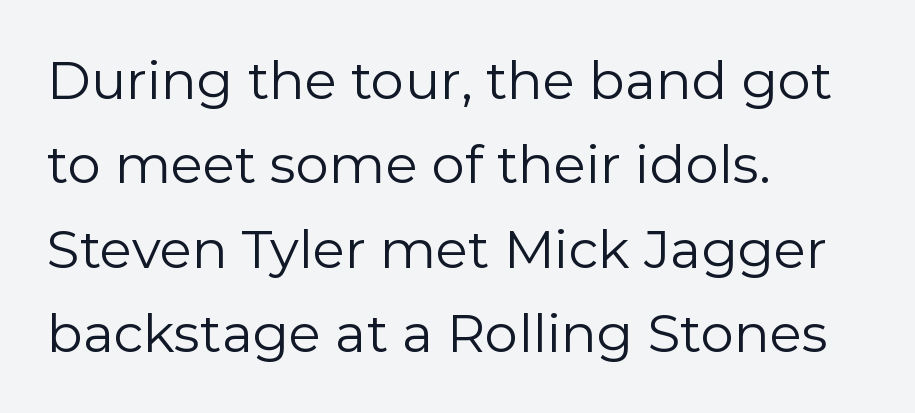
The font's upright variant was chosen for this text. These lines are rendered in a variable-pitch font. Line spacing here is normal. The passage shown is not underscored anywhere.
